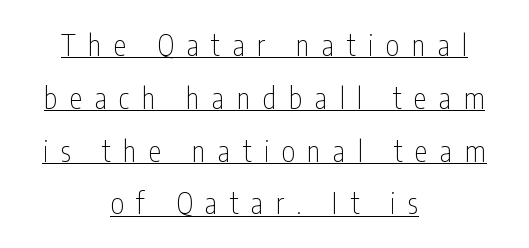
Q: Is the text bold? A: No.
Q: Is the text italic (slanted)? A: No, it is upright.
Q: Is the typeface a serif or a sans-serif typeface? A: Sans-serif.
Q: Is the text underlined? A: Yes.
Q: How is the paragraph aligned? A: Centered.
Q: Is the spacing between letters normal or unusually wide? A: Unusually wide.
Q: Width (condensed, normal, or wide)? A: Condensed.
Q: Stroke contrast? A: Low.
Q: x-height? A: Medium.
Q: Monospaced? A: No.
